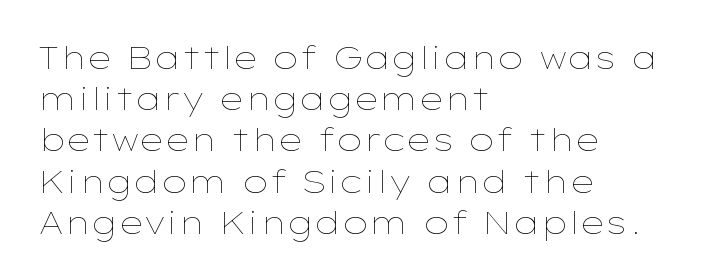
Q: Is the text bold? A: No.
Q: Is the text italic (slanted)? A: No, it is upright.
Q: Is the text underlined? A: No.
Q: How is the paragraph aligned? A: Left-aligned.
Q: Is the spacing between letters normal or unusually wide? A: Normal.
Q: Is the spacing between lines tight, normal or loose? A: Normal.
Q: Width (condensed, normal, or wide)? A: Wide.
Q: Stroke contrast? A: Low.
Q: x-height? A: Medium.
Q: Monospaced? A: No.
